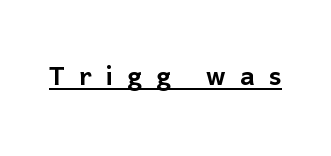
The image shows 34 px sans-serif type, upright; set unusually wide letter spacing (+0.41 em), underlined; low stroke contrast and a medium x-height.
